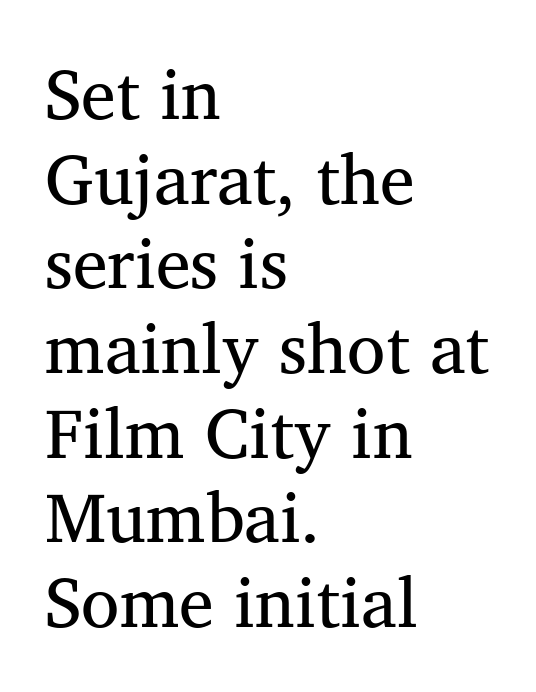
The image shows 70 px regular-weight serif type, upright; set left-aligned, line spacing 1.21x, normal letter spacing, not underlined; medium stroke contrast and a medium x-height.
